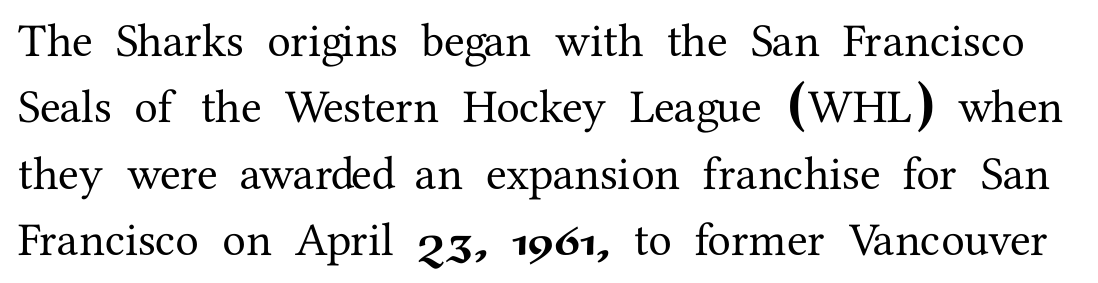
{"serif": "yes", "italic": "no", "width": "normal", "stroke_contrast": "medium", "x_height": "medium", "monospaced": "no", "underline": "no", "line_spacing": "normal", "line_spacing_ratio": 1.41, "letter_spacing": "normal", "letter_spacing_em": 0.0, "glyph_px": 47}
